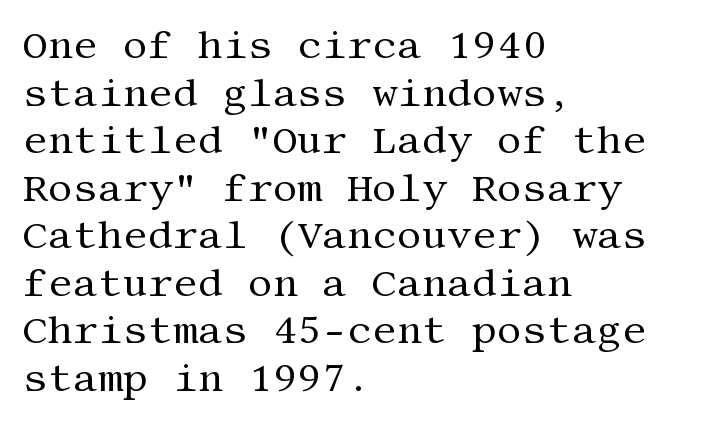
If you drew a ruler down the left edge, every line would touch it. The letterforms sit shoulder to shoulder at normal distance. A typesetter would mark this as roman, not italic. A typesetter would label this face a serif. Counters stay open thanks to moderate or lighter strokes.
